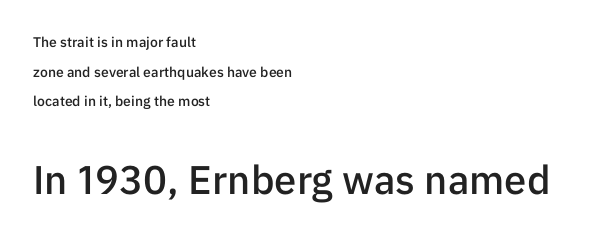
The image shows 40 px semibold sans-serif type, upright; set left-aligned, loose line spacing (2.12x), normal letter spacing, not underlined; the second (bottom) block is 2.86x larger; low stroke contrast and a medium x-height.
